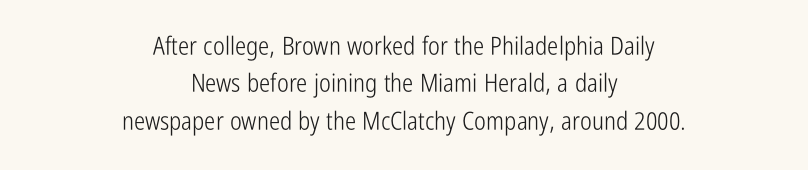
The image shows 25 px text type, upright; set centered, normal line spacing (1.5x), normal letter spacing, not underlined.
